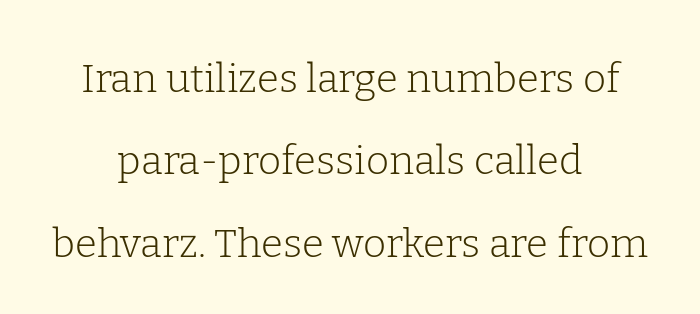
Underline: absent. Does the type have serifs? Yes, each stem ends in a small foot. Looks like regular typesetting: each glyph gets only the width it needs. The letters look calm and open, with moderate or lighter stems.
